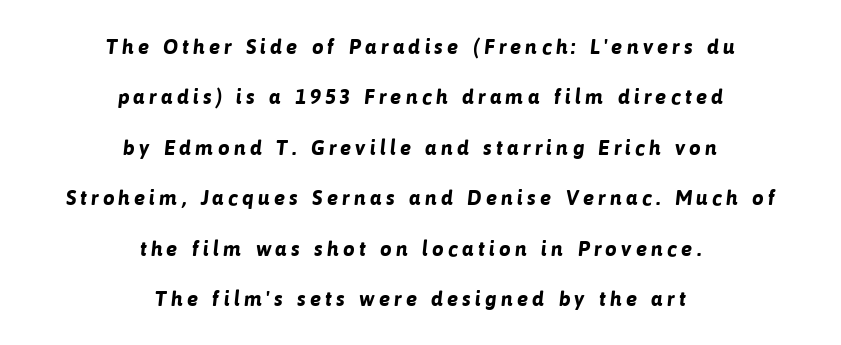
Q: Is the text bold? A: Yes.
Q: Is the text underlined? A: No.
Q: How is the paragraph aligned? A: Centered.
Q: Is the spacing between lines tight, normal or loose? A: Loose.
